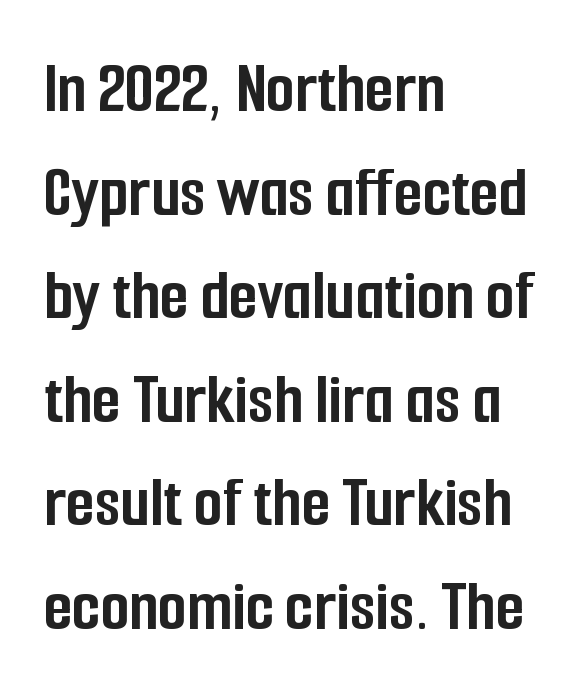
{"serif": "no", "italic": "no", "bold": "yes", "weight": "semibold", "width": "condensed", "stroke_contrast": "low", "x_height": "medium", "monospaced": "no", "underline": "no", "align": "left", "line_spacing": "normal", "line_spacing_ratio": 1.4, "letter_spacing": "normal", "letter_spacing_em": 0.0, "glyph_px": 74}
